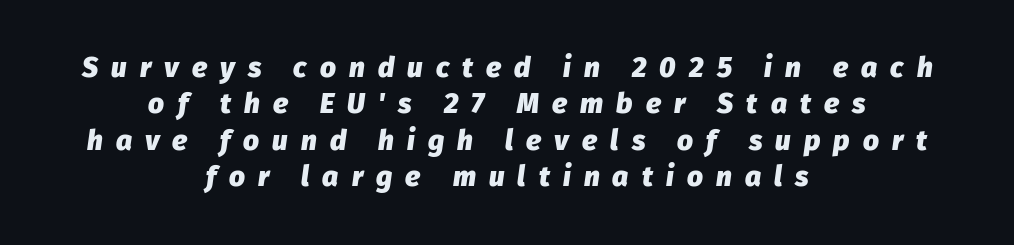
{"italic": "yes", "lean": "right", "slant_degrees": 8, "bold": "yes", "weight": "heavy", "width": "normal", "stroke_contrast": "low", "x_height": "medium", "monospaced": "no", "underline": "no", "align": "center", "line_spacing": "normal", "line_spacing_ratio": 1.3, "letter_spacing": "wide", "letter_spacing_em": 0.47, "glyph_px": 28}
